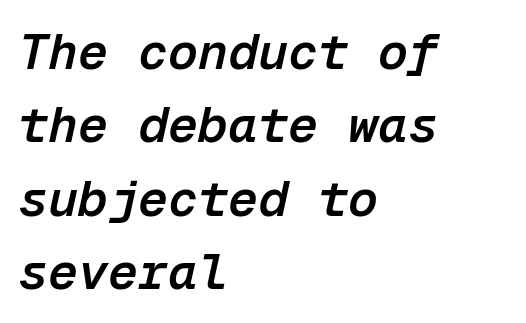
The image shows 50 px semibold type, italic (leaning right), monospaced; set left-aligned, normal line spacing (1.47x), normal letter spacing, not underlined; low stroke contrast and a medium x-height.
